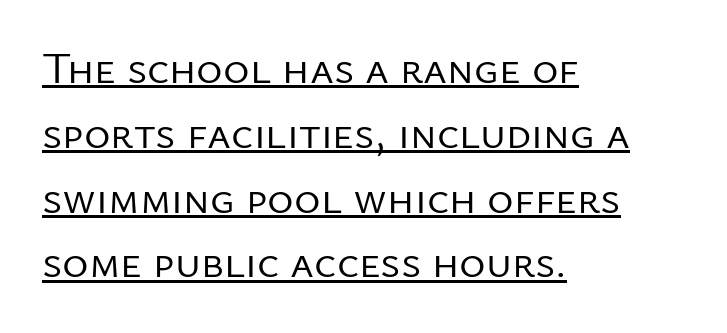
Q: Is the text bold? A: No.
Q: Is the text italic (slanted)? A: No, it is upright.
Q: Is the typeface a serif or a sans-serif typeface? A: Sans-serif.
Q: Is the text underlined? A: Yes.
Q: How is the paragraph aligned? A: Left-aligned.
Q: Is the spacing between letters normal or unusually wide? A: Normal.
Q: Is the spacing between lines tight, normal or loose? A: Normal.
Q: Width (condensed, normal, or wide)? A: Normal.
Q: Stroke contrast? A: Low.
Q: x-height? A: Medium.
Q: Monospaced? A: No.
